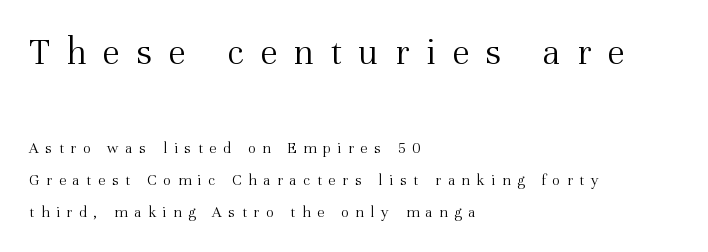
{"serif": "yes", "italic": "no", "bold": "no", "weight": "light", "width": "normal", "stroke_contrast": "medium", "x_height": "medium", "monospaced": "no", "underline": "no", "align": "left", "line_spacing": "loose", "line_spacing_ratio": 2.0, "letter_spacing": "wide", "letter_spacing_em": 0.42, "larger_block": "first", "size_ratio": 2.44, "glyph_px": 39}
